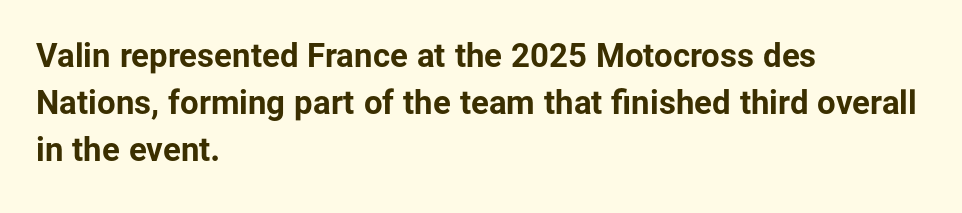
{"serif": "no", "italic": "no", "bold": "yes", "weight": "bold", "width": "normal", "stroke_contrast": "low", "x_height": "medium", "monospaced": "no", "underline": "no", "align": "left", "line_spacing": "normal", "line_spacing_ratio": 1.43, "letter_spacing": "normal", "letter_spacing_em": 0.0, "glyph_px": 33}
